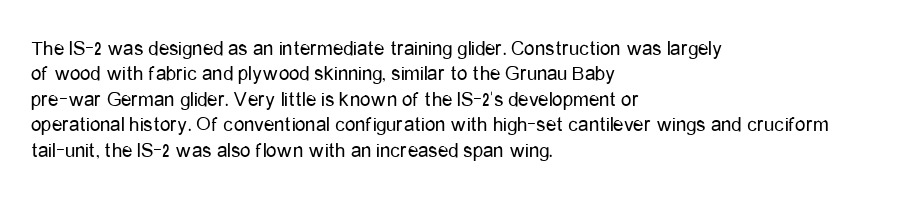
The image shows 21 px text type, upright; set left-aligned, line spacing 1.21x, normal letter spacing, not underlined.
